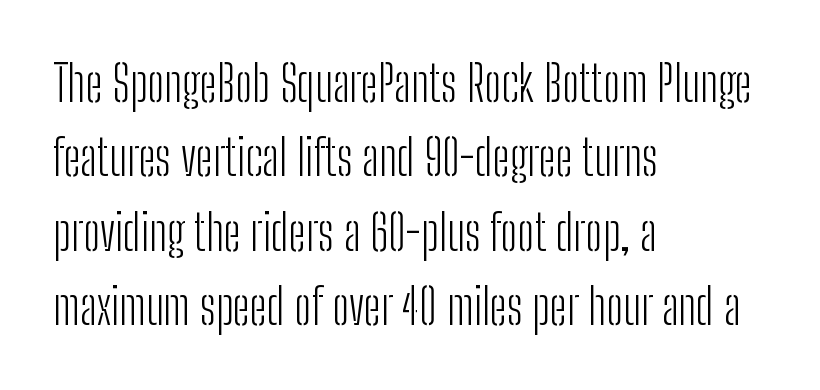
Q: Is the text bold? A: No.
Q: Is the text italic (slanted)? A: No, it is upright.
Q: Is the typeface a serif or a sans-serif typeface? A: Sans-serif.
Q: Is the text underlined? A: No.
Q: How is the paragraph aligned? A: Left-aligned.
Q: Is the spacing between letters normal or unusually wide? A: Normal.
Q: Is the spacing between lines tight, normal or loose? A: Normal.
Q: Width (condensed, normal, or wide)? A: Condensed.
Q: Stroke contrast? A: Low.
Q: x-height? A: Medium.
Q: Monospaced? A: No.
